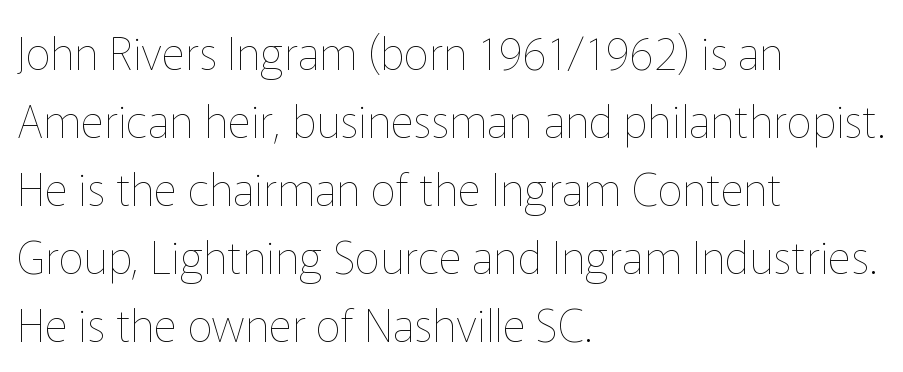
{"italic": "no", "bold": "no", "weight": "thin", "width": "normal", "stroke_contrast": "low", "x_height": "medium", "monospaced": "no", "underline": "no", "align": "left", "line_spacing": "normal", "line_spacing_ratio": 1.51, "letter_spacing": "normal", "letter_spacing_em": 0.0, "glyph_px": 45}
